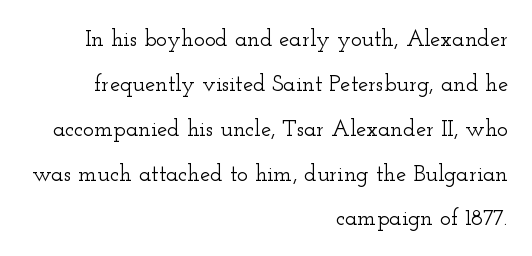
The image shows 23 px text type, upright; set right-aligned, loose line spacing (1.95x), normal letter spacing, not underlined.
